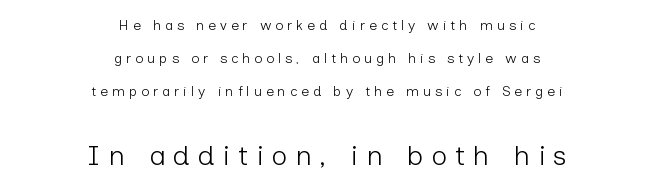
Q: Is the text bold? A: No.
Q: Is the text italic (slanted)? A: No, it is upright.
Q: Is the typeface a serif or a sans-serif typeface? A: Sans-serif.
Q: Is the text underlined? A: No.
Q: How is the paragraph aligned? A: Centered.
Q: Is the spacing between letters normal or unusually wide? A: Unusually wide.
Q: Is the spacing between lines tight, normal or loose? A: Loose.
Q: Which block of text is set in a larger size, the first (top) or the second (bottom)? A: The second (bottom) one.
Q: Width (condensed, normal, or wide)? A: Normal.
Q: Stroke contrast? A: Low.
Q: x-height? A: Medium.
Q: Monospaced? A: No.
